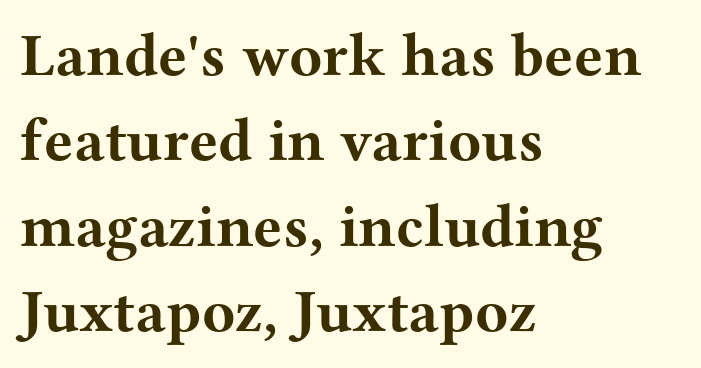
The image shows 61 px bold, wide serif type, upright; set left-aligned, normal line spacing (1.4x), normal letter spacing, not underlined; medium stroke contrast and a medium x-height.
